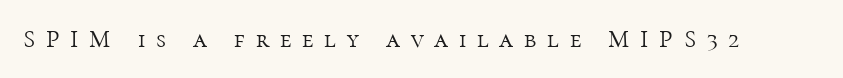
Q: Is the text bold? A: No.
Q: Is the text italic (slanted)? A: No, it is upright.
Q: Is the text underlined? A: No.
Q: Is the spacing between letters normal or unusually wide? A: Unusually wide.
